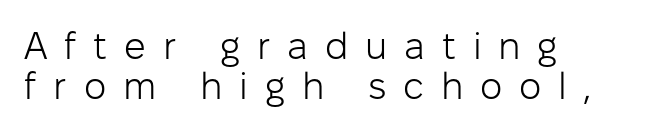
{"serif": "no", "italic": "no", "bold": "no", "weight": "light", "width": "normal", "stroke_contrast": "low", "x_height": "medium", "monospaced": "no", "underline": "no", "align": "left", "line_spacing": "tight", "line_spacing_ratio": 1.06, "letter_spacing": "wide", "letter_spacing_em": 0.44, "glyph_px": 38}
